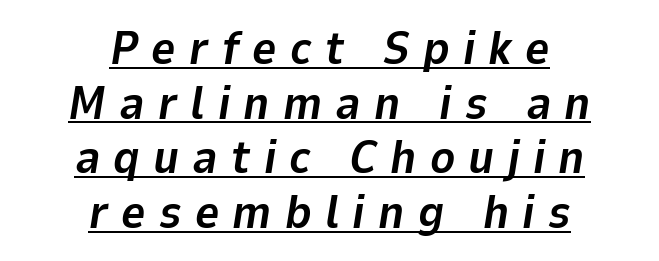
{"italic": "yes", "lean": "right", "slant_degrees": 9, "bold": "yes", "weight": "bold", "width": "normal", "stroke_contrast": "low", "x_height": "medium", "monospaced": "no", "underline": "yes", "align": "center", "line_spacing_ratio": 1.16, "letter_spacing": "wide", "letter_spacing_em": 0.28, "glyph_px": 47}
